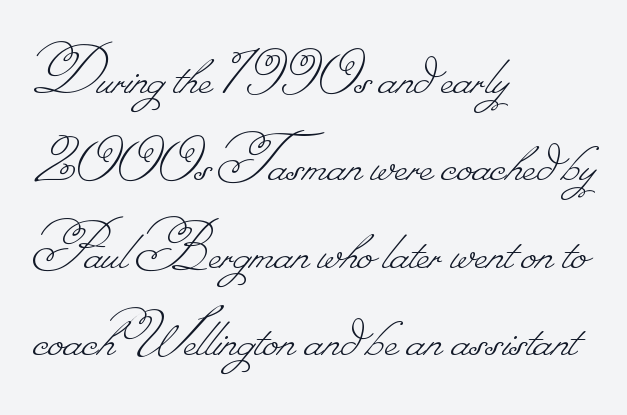
Q: Is the text bold? A: No.
Q: Is the text underlined? A: No.
Q: How is the paragraph aligned? A: Left-aligned.
Q: Is the spacing between letters normal or unusually wide? A: Normal.
Q: Width (condensed, normal, or wide)? A: Normal.
Q: Stroke contrast? A: Low.
Q: Monospaced? A: No.
